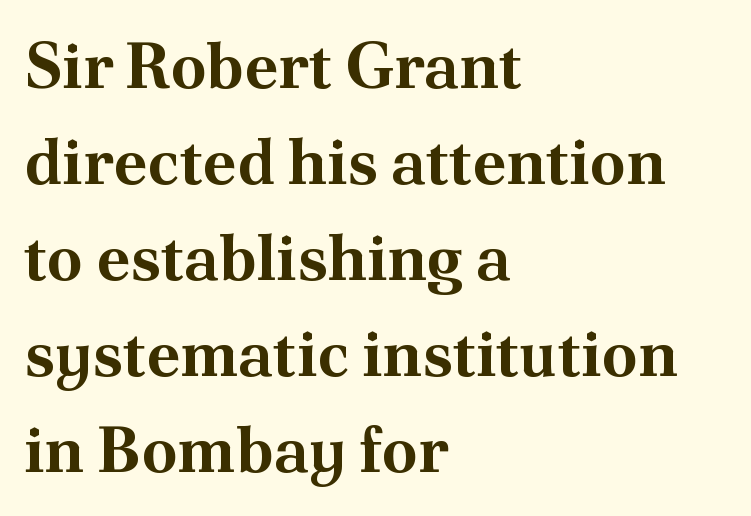
Vertically, the passage feels balanced, rows spaced as you'd expect. The font is running at its bold setting. This sample uses an upright cut, with every glyph sitting square on the baseline. Varying glyph widths throughout — classic text-font behaviour. Only glyphs here, with clear space below each row. The typesetter chose a ragged-right arrangement here.
